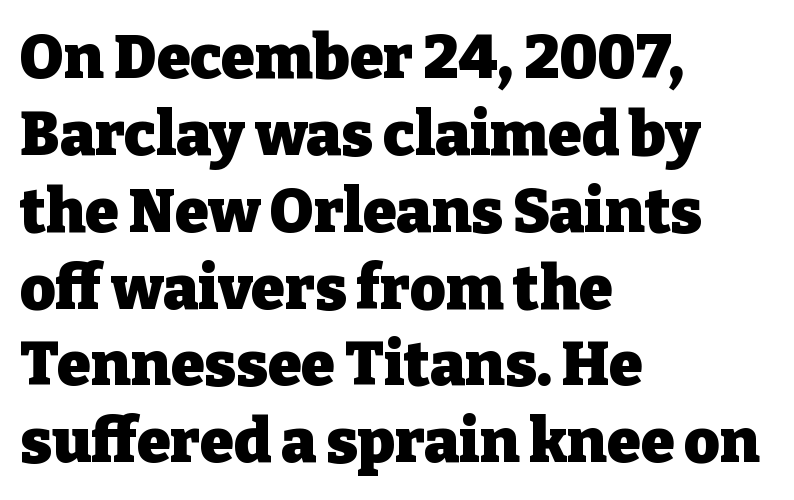
The typeface chosen for these lines features serifs. Summary of weight: heavy, a full bold. This is the regular roman posture of the typeface. Unmarked baselines from the first word to the last.
